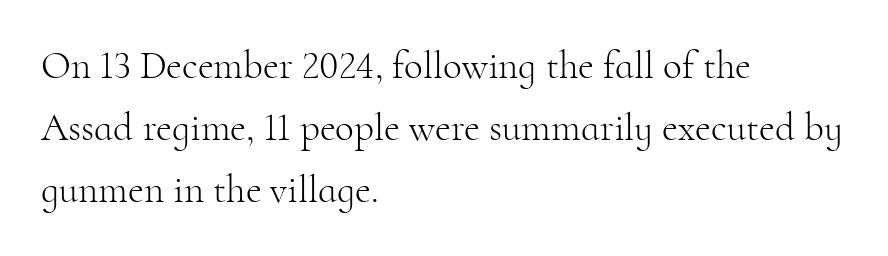
Q: Is the text bold? A: No.
Q: Is the text italic (slanted)? A: No, it is upright.
Q: Is the typeface a serif or a sans-serif typeface? A: Serif.
Q: Is the text underlined? A: No.
Q: How is the paragraph aligned? A: Left-aligned.
Q: Is the spacing between letters normal or unusually wide? A: Normal.
Q: Is the spacing between lines tight, normal or loose? A: Normal.
Q: Width (condensed, normal, or wide)? A: Normal.
Q: Stroke contrast? A: High.
Q: x-height? A: Small.
Q: Monospaced? A: No.
